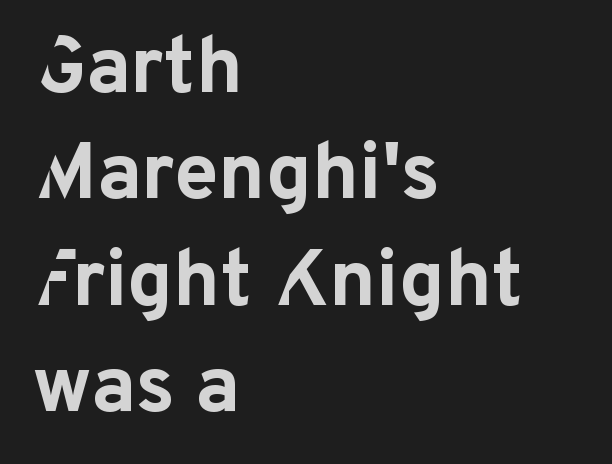
Spacing between characters is what you'd get straight out of the box. Caption: bold face, heavy strokes. Horizontally, the lines are justified to the leading edge only. A typesetter would call this proportional, since set widths differ per character.
